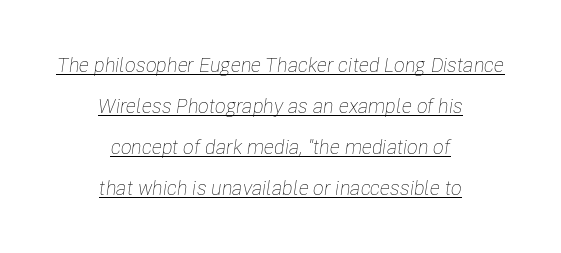
Q: Is the text bold? A: No.
Q: Is the text italic (slanted)? A: Yes, it leans right by about 8 degrees.
Q: Is the text underlined? A: Yes.
Q: How is the paragraph aligned? A: Centered.
Q: Is the spacing between letters normal or unusually wide? A: Normal.
Q: Is the spacing between lines tight, normal or loose? A: Loose.
